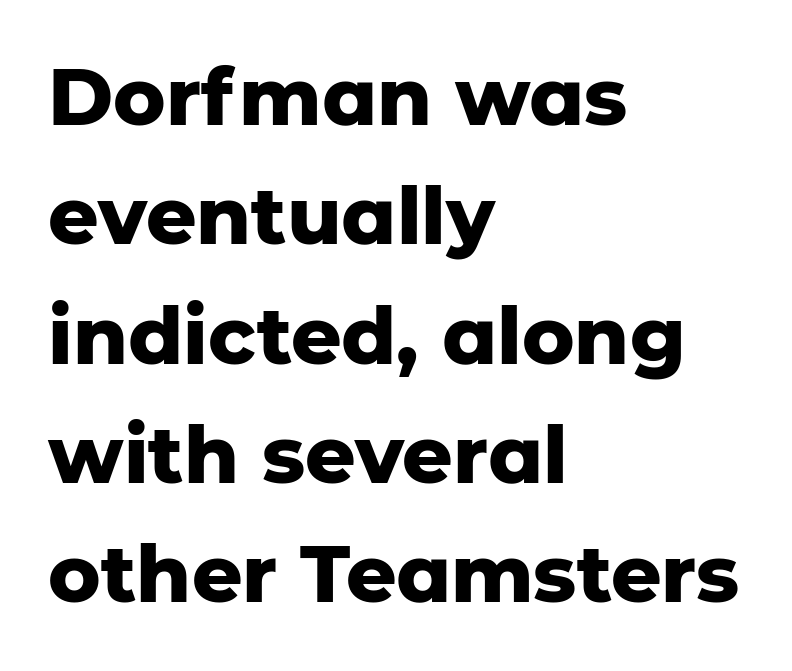
{"serif": "no", "italic": "no", "bold": "yes", "weight": "heavy", "width": "normal", "stroke_contrast": "low", "x_height": "medium", "monospaced": "no", "underline": "no", "align": "left", "line_spacing": "normal", "line_spacing_ratio": 1.51, "letter_spacing": "normal", "letter_spacing_em": 0.0, "glyph_px": 79}
